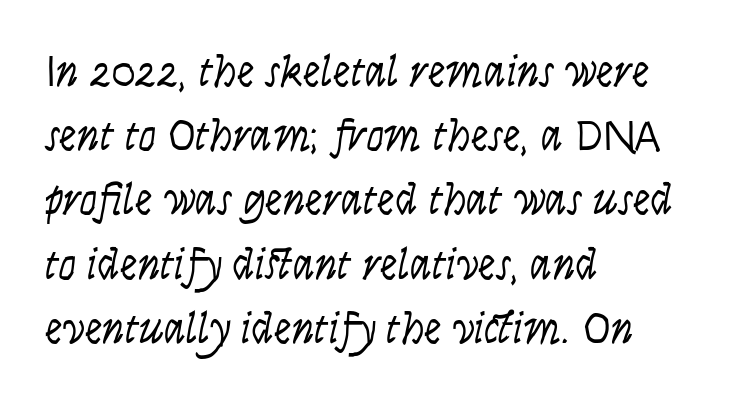
{"serif": "no", "bold": "no", "weight": "light", "width": "condensed", "stroke_contrast": "low", "x_height": "large", "monospaced": "no", "underline": "no", "align": "left", "line_spacing": "normal", "line_spacing_ratio": 1.46, "letter_spacing": "normal", "letter_spacing_em": 0.0, "glyph_px": 44}
